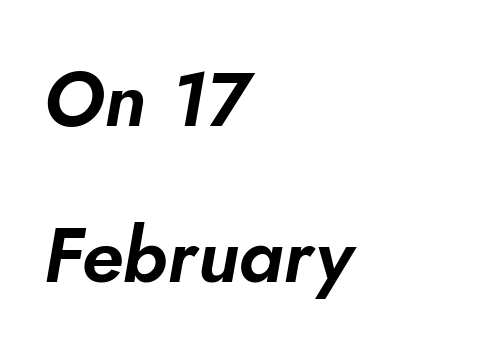
{"italic": "yes", "lean": "right", "slant_degrees": 5, "width": "normal", "stroke_contrast": "low", "x_height": "small", "monospaced": "no", "underline": "no", "align": "left", "line_spacing": "loose", "line_spacing_ratio": 2.02, "letter_spacing": "normal", "letter_spacing_em": 0.0, "glyph_px": 77}
